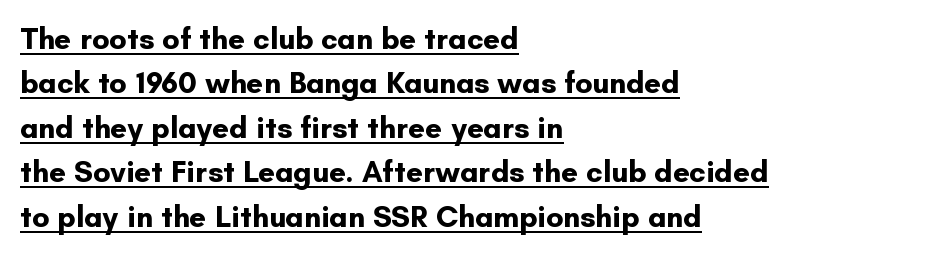
Do the letters lean? They stand straight. In terms of weight, the rendering is a true, heavy bold. Do the characters align in a grid? No, the font is proportional. Baseline-to-baseline distance is the conventional proportion of letter height. No extra tracking has been applied to these lines.
